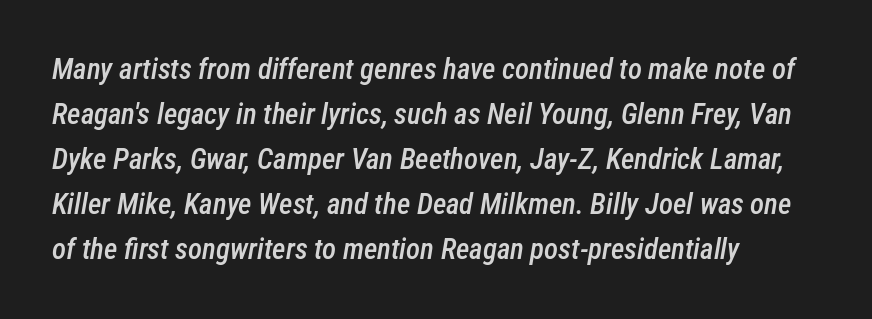
Q: Is the text bold? A: Semi-bold.
Q: Is the text italic (slanted)? A: Yes, it leans right by about 12 degrees.
Q: Is the text underlined? A: No.
Q: How is the paragraph aligned? A: Left-aligned.
Q: Is the spacing between letters normal or unusually wide? A: Normal.
Q: Is the spacing between lines tight, normal or loose? A: Normal.
Q: Width (condensed, normal, or wide)? A: Condensed.
Q: Stroke contrast? A: Low.
Q: x-height? A: Medium.
Q: Monospaced? A: No.
